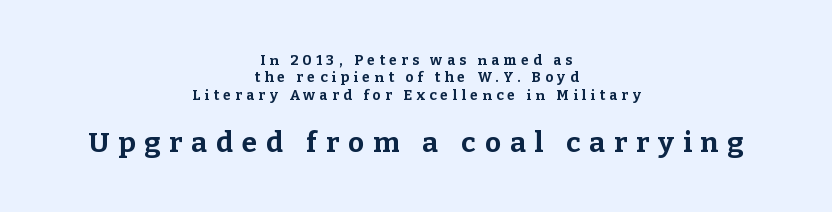
Q: Is the text bold? A: Yes.
Q: Is the text italic (slanted)? A: No, it is upright.
Q: Is the typeface a serif or a sans-serif typeface? A: Serif.
Q: Is the text underlined? A: No.
Q: How is the paragraph aligned? A: Centered.
Q: Is the spacing between letters normal or unusually wide? A: Unusually wide.
Q: Which block of text is set in a larger size, the first (top) or the second (bottom)? A: The second (bottom) one.
Q: Width (condensed, normal, or wide)? A: Normal.
Q: Stroke contrast? A: Low.
Q: x-height? A: Medium.
Q: Monospaced? A: No.
